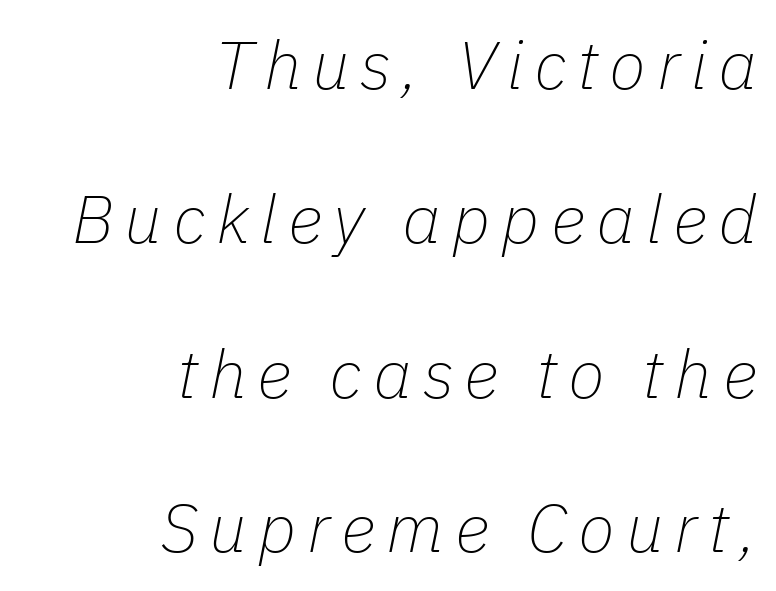
Q: Is the text bold? A: No.
Q: Is the text italic (slanted)? A: Yes, it leans right by about 11 degrees.
Q: Is the text underlined? A: No.
Q: How is the paragraph aligned? A: Right-aligned.
Q: Is the spacing between lines tight, normal or loose? A: Loose.
Q: Width (condensed, normal, or wide)? A: Normal.
Q: Stroke contrast? A: Low.
Q: x-height? A: Medium.
Q: Monospaced? A: No.
